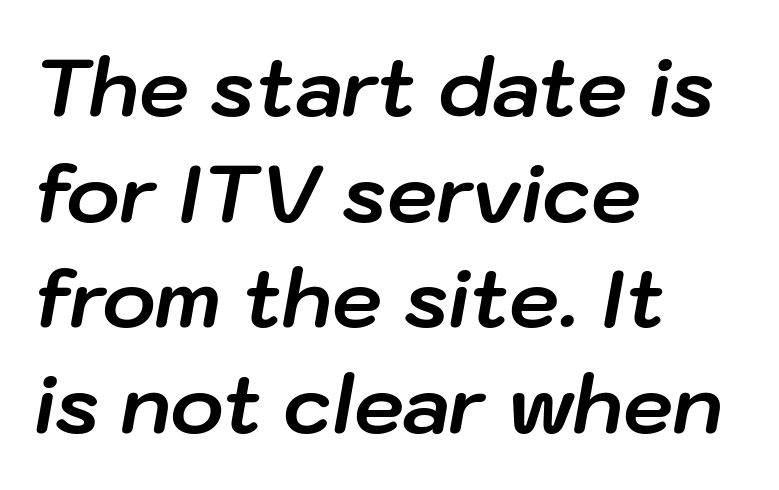
The image shows 80 px bold type, italic (leaning right); set left-aligned, normal line spacing (1.32x), normal letter spacing, not underlined; low stroke contrast and a medium x-height.
